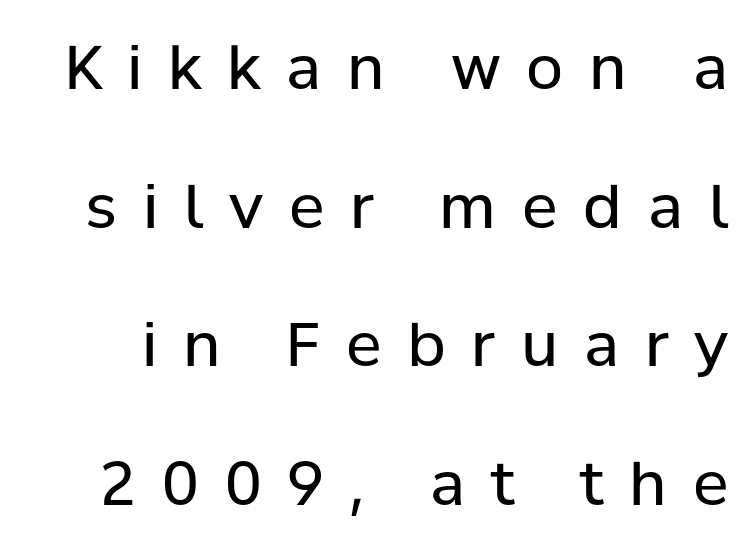
The image shows 60 px regular-weight sans-serif type, upright; set loose line spacing (2.31x), unusually wide letter spacing (+0.43 em), not underlined; low stroke contrast and a medium x-height.
